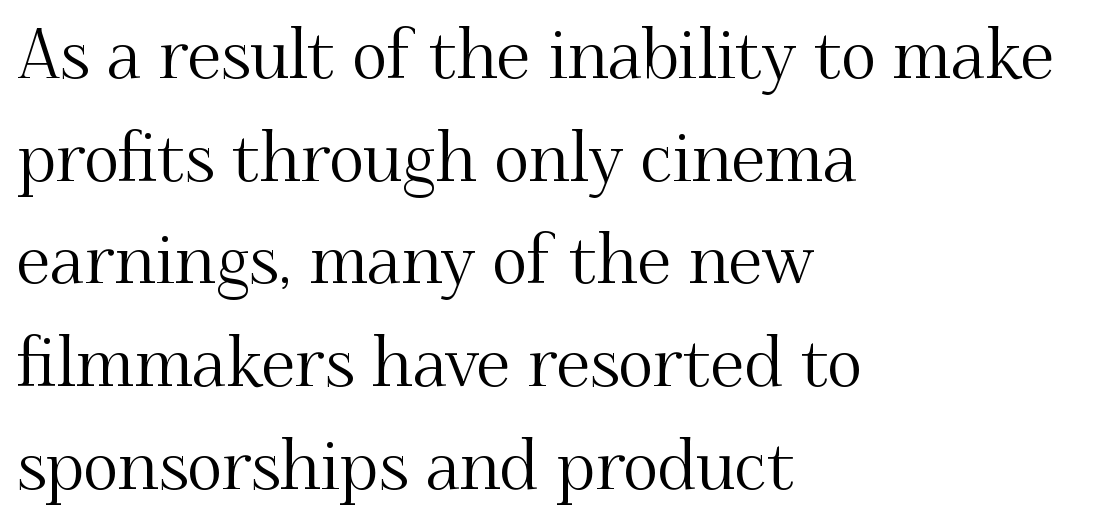
{"serif": "yes", "italic": "no", "width": "normal", "stroke_contrast": "medium", "x_height": "small", "monospaced": "no", "underline": "no", "align": "left", "line_spacing": "normal", "line_spacing_ratio": 1.51, "letter_spacing": "normal", "letter_spacing_em": 0.0, "glyph_px": 68}
